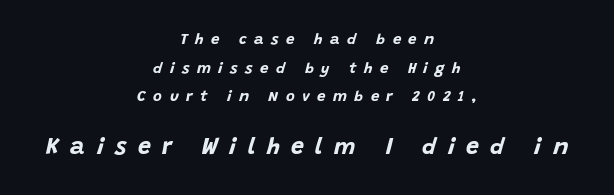
Q: Is the text bold? A: Yes.
Q: Is the text italic (slanted)? A: Yes, it leans right by about 15 degrees.
Q: Is the text underlined? A: No.
Q: How is the paragraph aligned? A: Centered.
Q: Is the spacing between letters normal or unusually wide? A: Unusually wide.
Q: Is the spacing between lines tight, normal or loose? A: Loose.
Q: Which block of text is set in a larger size, the first (top) or the second (bottom)? A: The second (bottom) one.
